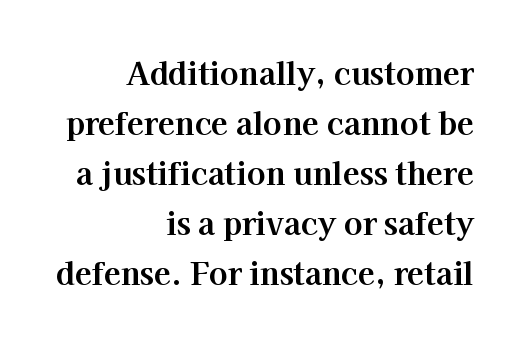
The image shows 31 px bold serif type, upright; set right-aligned, normal line spacing (1.61x), normal letter spacing, not underlined; high stroke contrast and a medium x-height.
